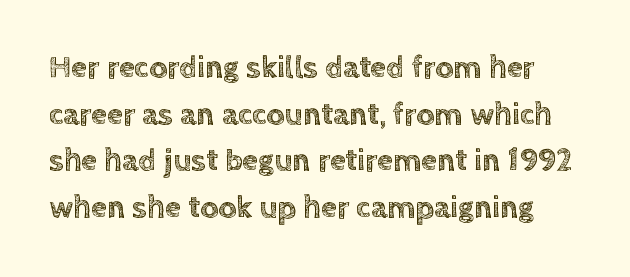
Each word holds together tightly as a unit, with standard inter-letter gaps. This rendering features lettering with no underline. Quick note: interline space is typical. The letters stand upright; this is a roman face. Character widths vary here, with narrow letters taking less room than wide ones.
